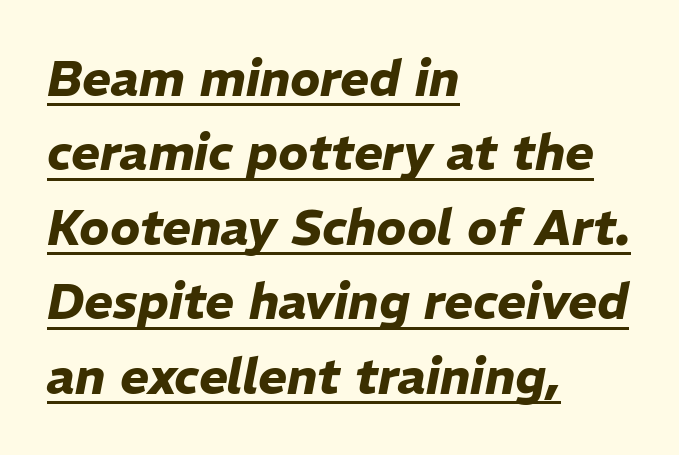
Q: Is the text bold? A: Yes.
Q: Is the text italic (slanted)? A: Yes, it leans right by about 11 degrees.
Q: Is the text underlined? A: Yes.
Q: How is the paragraph aligned? A: Left-aligned.
Q: Is the spacing between letters normal or unusually wide? A: Normal.
Q: Is the spacing between lines tight, normal or loose? A: Normal.
Q: Width (condensed, normal, or wide)? A: Normal.
Q: Stroke contrast? A: Low.
Q: x-height? A: Medium.
Q: Monospaced? A: No.
